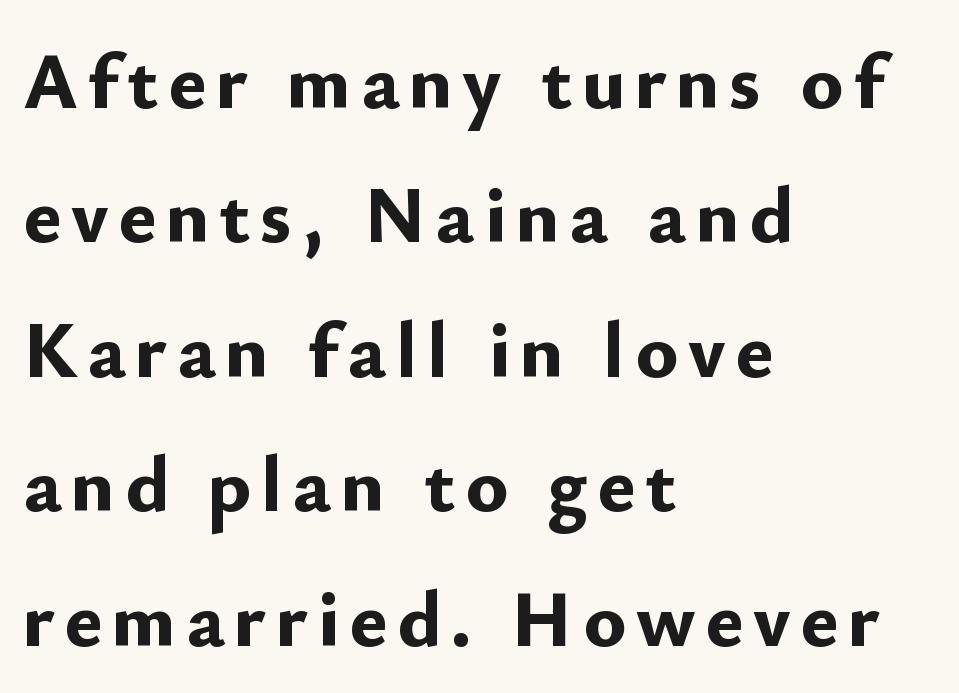
{"serif": "no", "italic": "no", "bold": "yes", "weight": "bold", "width": "normal", "stroke_contrast": "low", "x_height": "small", "monospaced": "no", "underline": "no", "align": "left", "line_spacing": "normal", "line_spacing_ratio": 1.68, "glyph_px": 80}
